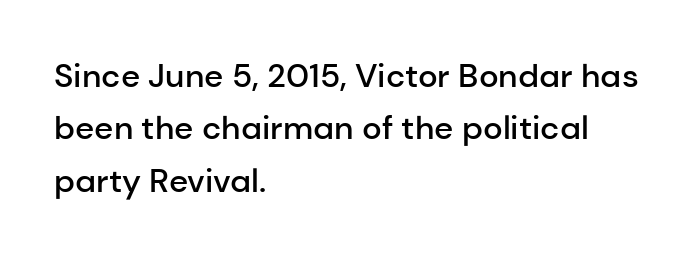
The image shows 33 px semibold sans-serif type, upright; set left-aligned, normal line spacing (1.59x), normal letter spacing, not underlined; low stroke contrast and a medium x-height.
